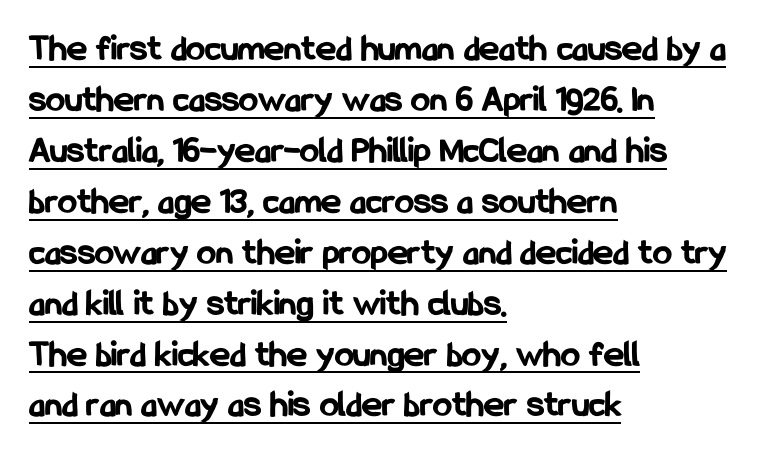
The image shows 38 px bold, condensed sans-serif type, upright; set left-aligned, normal line spacing (1.34x), normal letter spacing, underlined; low stroke contrast and a medium x-height.
